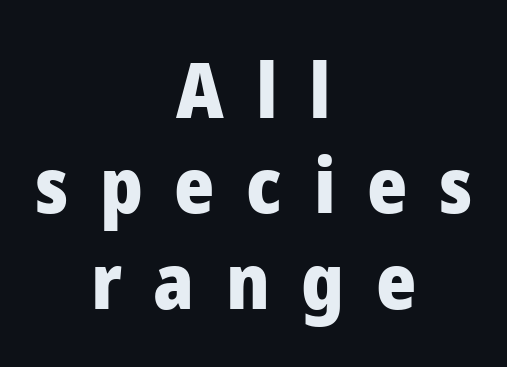
Caption: bold face, heavy strokes. Any mark beneath the type? The region is blank. The rendering uses natural spacing where letterforms have individual widths. When letters stand straight like this, we call the style roman or upright. This sample is center-justified, so both line endings float freely.
